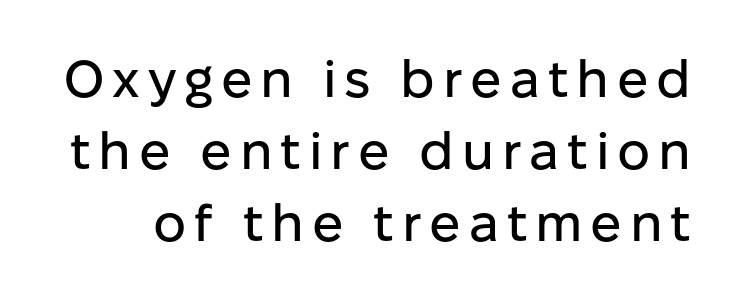
The image shows 52 px sans-serif type, upright; set normal line spacing (1.38x), not underlined; low stroke contrast and a medium x-height.
